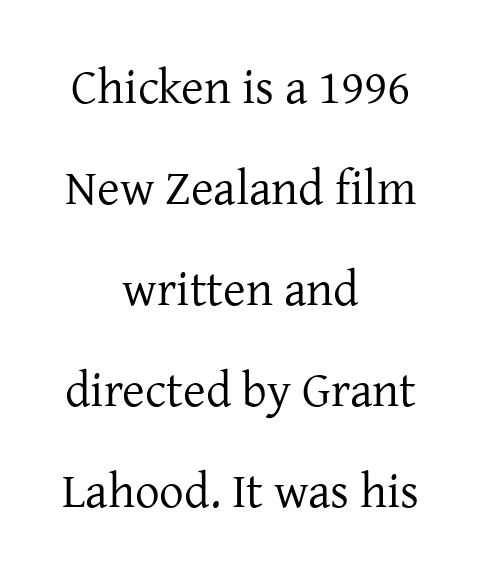
Note the varied advance widths — an 'i' is clearly narrower than an 'm'. Beneath every word, the page is bare. The font sits on the lighter half of the weight spectrum, regular included. Unlike a clean sans, this face finishes its strokes with serifs. A typesetter would call this leading open, well beyond the default. Upright lettering throughout.
